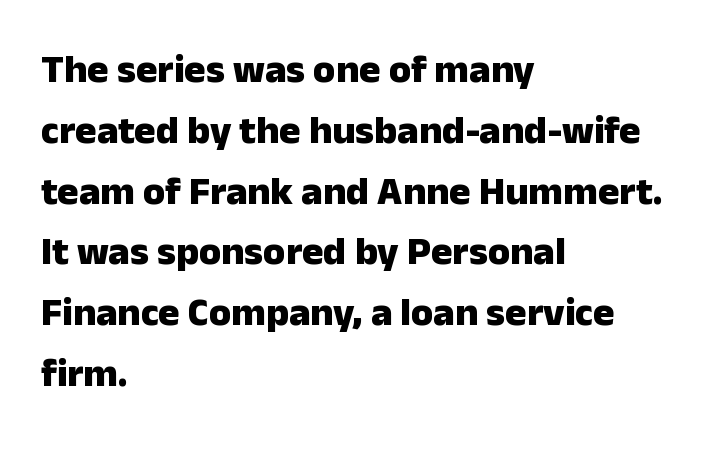
The image shows 40 px heavy sans-serif type, upright; set left-aligned, normal line spacing (1.52x), normal letter spacing, not underlined; low stroke contrast and a medium x-height.
